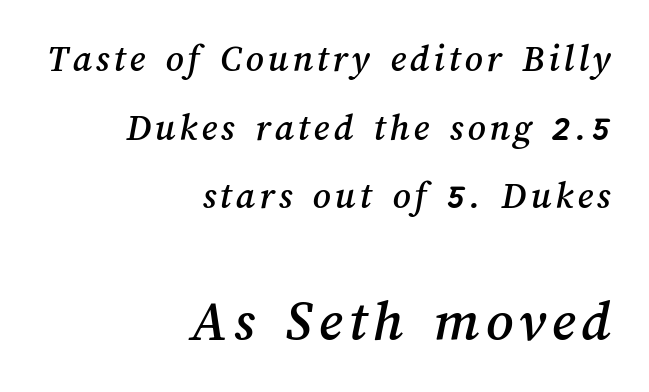
The compositor pushed each line to the right boundary. Which of the two is more prominent by size? The second, at the bottom. Proportional: the letters do not fall into vertical columns. The string is rendered with underlining switched off.
